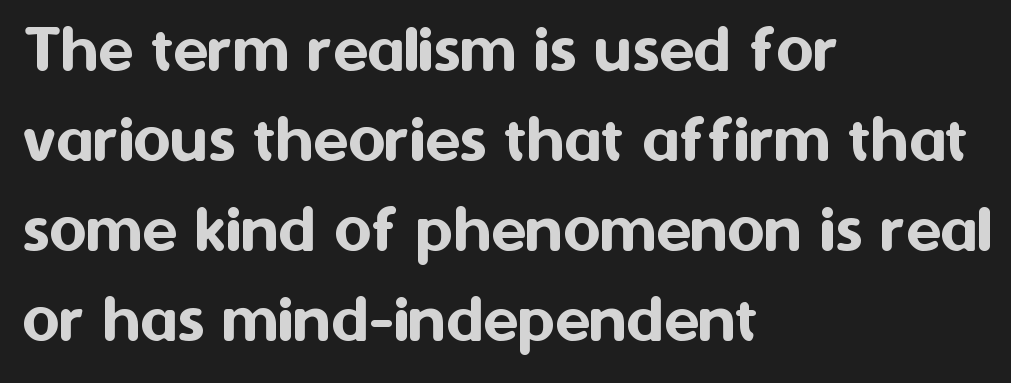
{"serif": "no", "italic": "no", "width": "normal", "stroke_contrast": "medium", "x_height": "medium", "monospaced": "no", "underline": "no", "align": "left", "line_spacing": "normal", "line_spacing_ratio": 1.25, "letter_spacing": "normal", "letter_spacing_em": 0.0, "glyph_px": 72}
